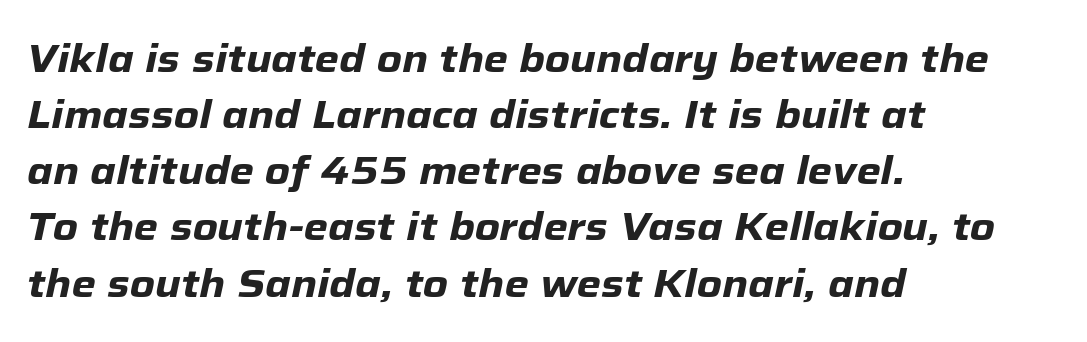
{"italic": "yes", "lean": "right", "slant_degrees": 12, "bold": "yes", "weight": "heavy", "width": "normal", "stroke_contrast": "low", "x_height": "medium", "monospaced": "no", "underline": "no", "align": "left", "line_spacing": "normal", "line_spacing_ratio": 1.44, "letter_spacing": "normal", "letter_spacing_em": 0.0, "glyph_px": 39}
